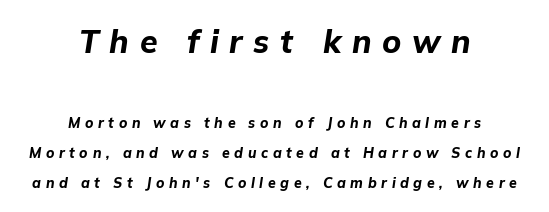
Varying glyph widths throughout — classic text-font behaviour. The whole block is typeset with a tilt. The more generous point size was reserved for the upper chunk. The compositor balanced each line on the midline. You could fit nearly another row in the gap between these rows. The space directly below the letters is spotless.
